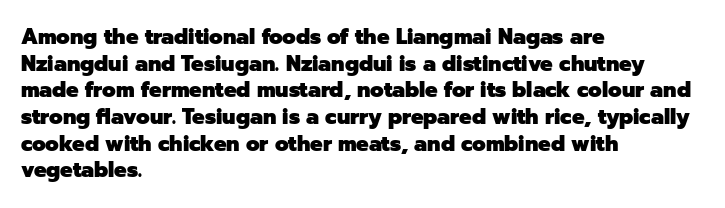
Honestly, the row spacing looks completely unremarkable. Posture: upright roman. Plenty of ink on the page — the face is bold. Typeset ragged right — the left edge is the straight one.
